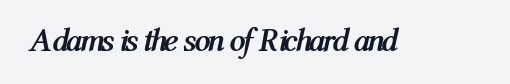
The passage shown is typed in a proportional face where columns would drift. Characters are canted at an angle relative to the baseline's perpendicular. Type without underlining. Standard letterfit; no display-style spreading of the glyphs. Heft: maximum for text — a bold.
